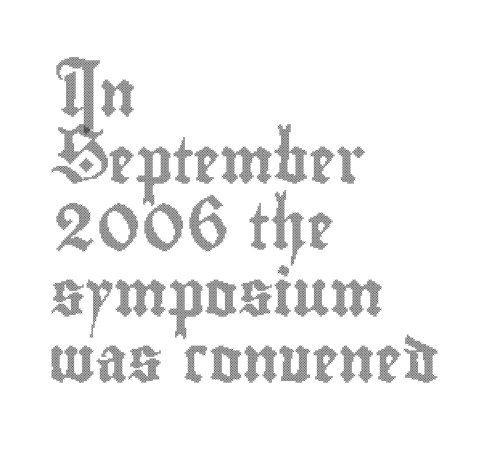
A typesetter would mark this as roman, not italic. Inter-character spacing is left at the font's built-in metrics. The rendering anchors every line to the left-hand side. Think of a printed novel: that variable character pitch is what you see here. Honestly, the row spacing looks completely unremarkable.
